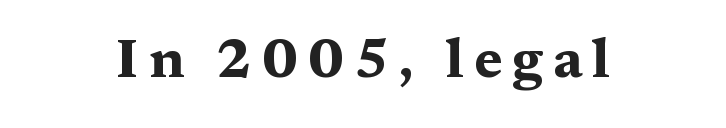
Q: Is the text bold? A: Yes.
Q: Is the text italic (slanted)? A: No, it is upright.
Q: Is the typeface a serif or a sans-serif typeface? A: Serif.
Q: Is the text underlined? A: No.
Q: Width (condensed, normal, or wide)? A: Wide.
Q: Stroke contrast? A: Medium.
Q: x-height? A: Medium.
Q: Monospaced? A: No.
